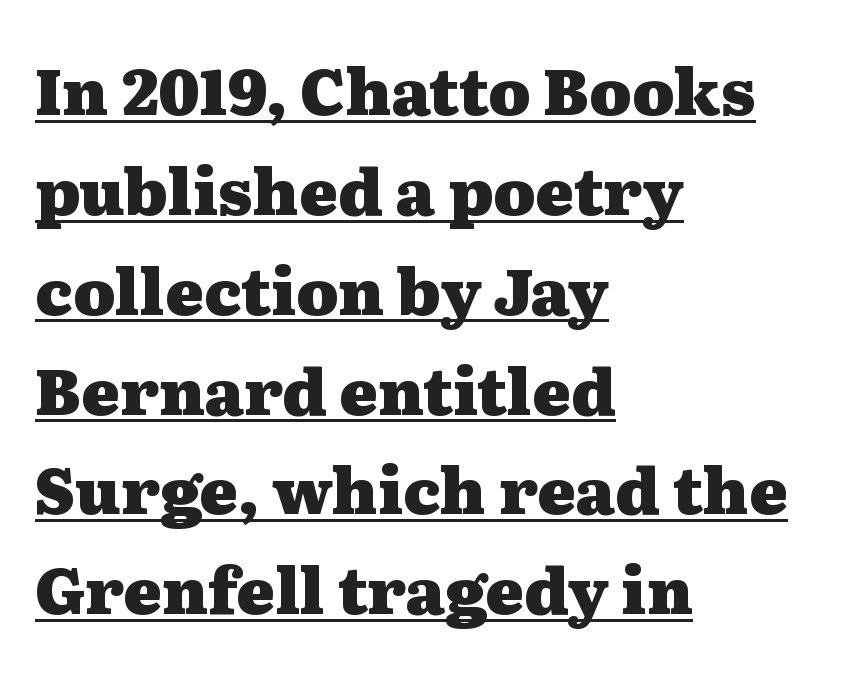
Q: Is the text bold? A: Yes.
Q: Is the text italic (slanted)? A: No, it is upright.
Q: Is the typeface a serif or a sans-serif typeface? A: Serif.
Q: Is the text underlined? A: Yes.
Q: How is the paragraph aligned? A: Left-aligned.
Q: Is the spacing between letters normal or unusually wide? A: Normal.
Q: Is the spacing between lines tight, normal or loose? A: Normal.
Q: Width (condensed, normal, or wide)? A: Wide.
Q: Stroke contrast? A: Medium.
Q: x-height? A: Medium.
Q: Monospaced? A: No.
